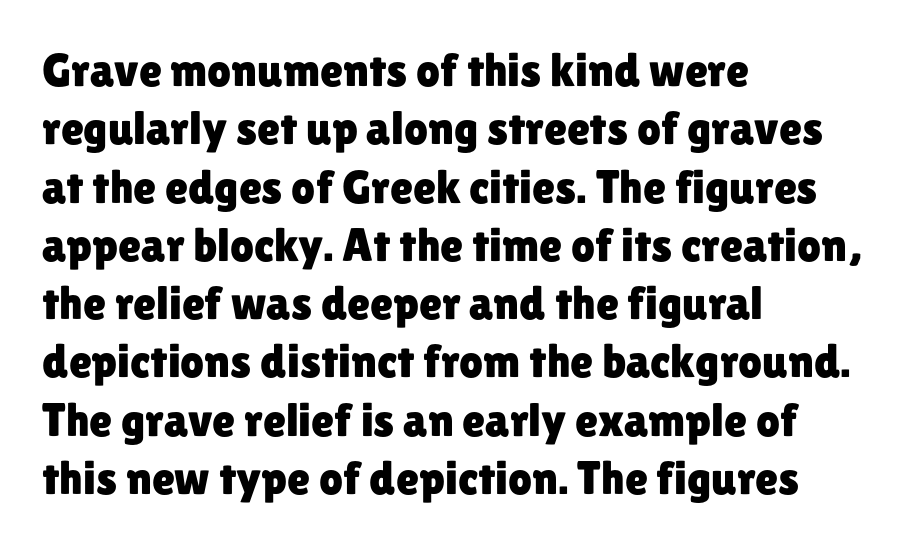
The image shows 47 px sans-serif type, upright; set left-aligned, line spacing 1.24x, normal letter spacing, not underlined; low stroke contrast and a medium x-height.
